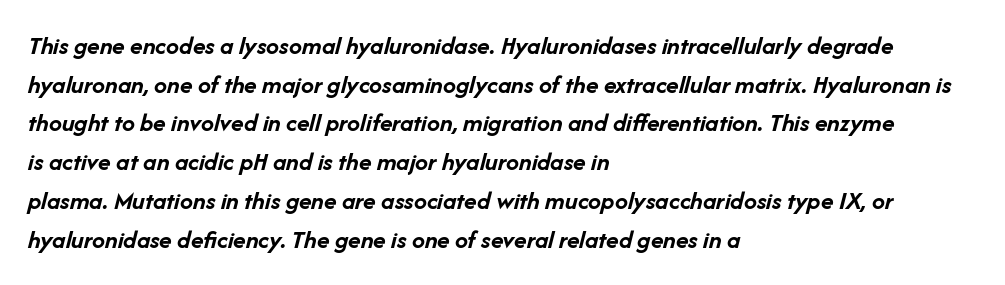
Q: Is the text bold? A: Yes.
Q: Is the text italic (slanted)? A: Yes, it leans right by about 14 degrees.
Q: Is the text underlined? A: No.
Q: How is the paragraph aligned? A: Left-aligned.
Q: Is the spacing between letters normal or unusually wide? A: Normal.
Q: Is the spacing between lines tight, normal or loose? A: Normal.
